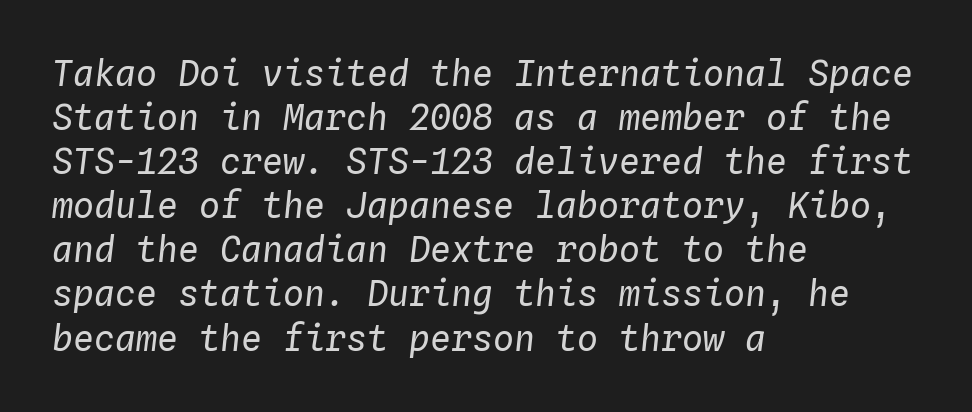
The image shows 35 px regular-weight type, italic (leaning right), monospaced; set left-aligned, normal line spacing (1.26x), normal letter spacing, not underlined; low stroke contrast and a medium x-height.
